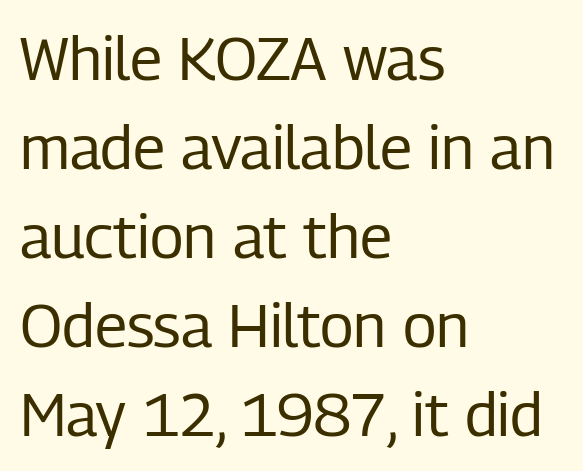
Q: Is the text bold? A: No.
Q: Is the text italic (slanted)? A: No, it is upright.
Q: Is the typeface a serif or a sans-serif typeface? A: Sans-serif.
Q: Is the text underlined? A: No.
Q: How is the paragraph aligned? A: Left-aligned.
Q: Is the spacing between letters normal or unusually wide? A: Normal.
Q: Is the spacing between lines tight, normal or loose? A: Normal.
Q: Width (condensed, normal, or wide)? A: Condensed.
Q: Stroke contrast? A: Low.
Q: x-height? A: Medium.
Q: Monospaced? A: No.
